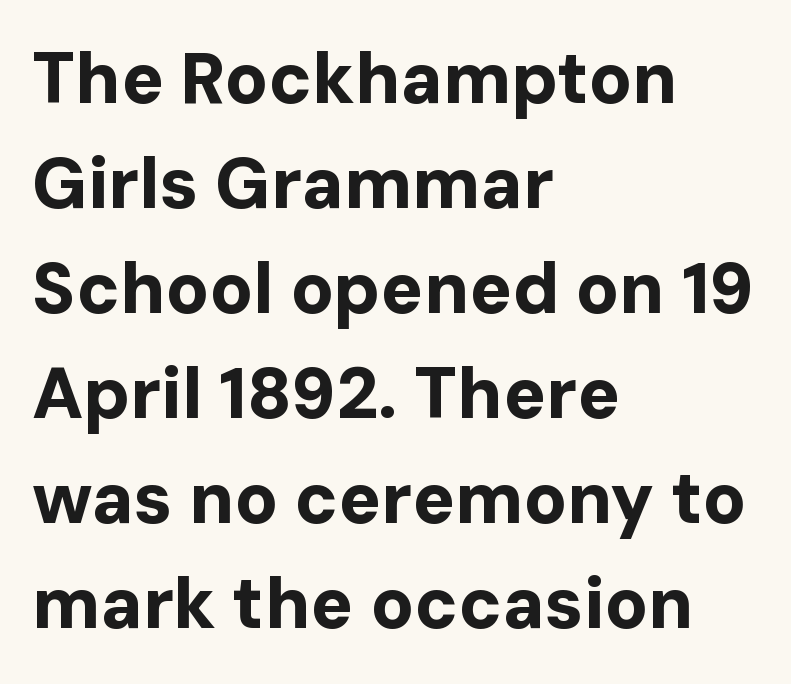
{"serif": "no", "italic": "no", "bold": "yes", "weight": "bold", "width": "normal", "stroke_contrast": "low", "x_height": "medium", "monospaced": "no", "underline": "no", "align": "left", "line_spacing": "normal", "line_spacing_ratio": 1.48, "letter_spacing": "normal", "letter_spacing_em": 0.0, "glyph_px": 71}
